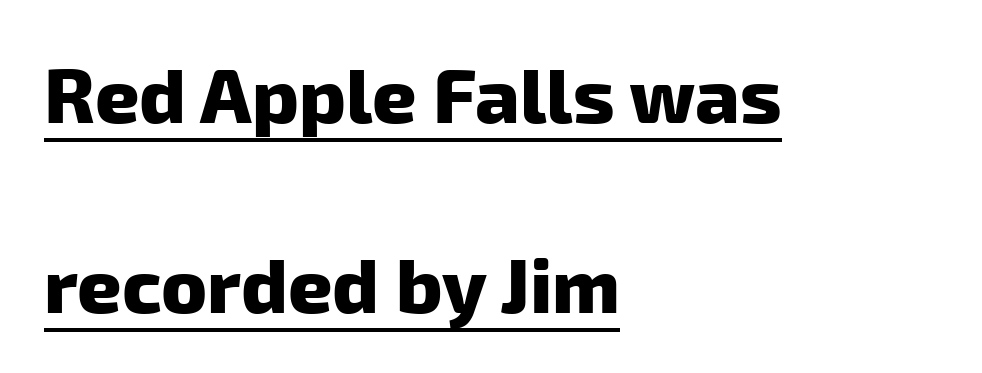
The image shows 77 px heavy sans-serif type; set left-aligned, loose line spacing (2.47x), normal letter spacing, underlined; low stroke contrast and a medium x-height.
